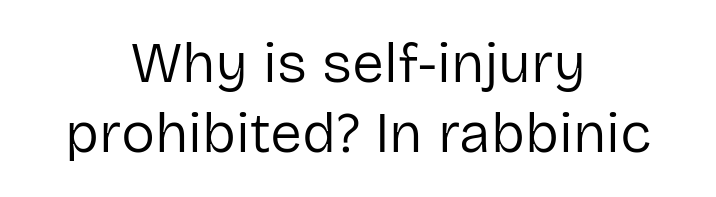
Posture: upright roman. A bare baseline throughout the passage. Varying glyph widths throughout — classic text-font behaviour. This is sans-serif lettering, the kind often seen on screens and signage. Both edges are ragged and mirror each other, which tells us the setting is centered. Heft: none added — not bold.
